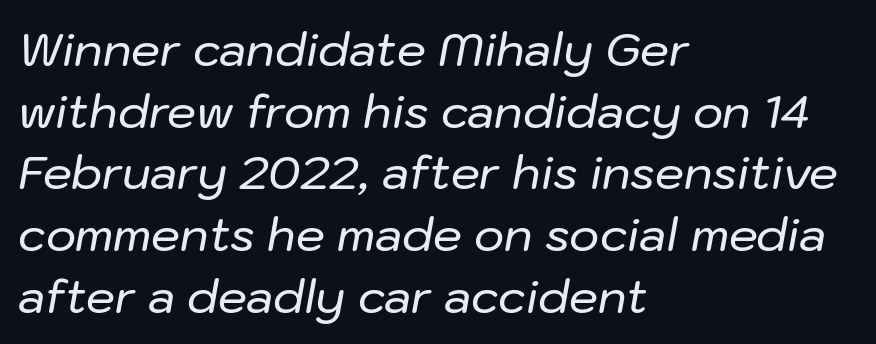
The image shows 46 px text type, italic (leaning right); set left-aligned, normal line spacing (1.34x), normal letter spacing, not underlined; low stroke contrast and a medium x-height.
